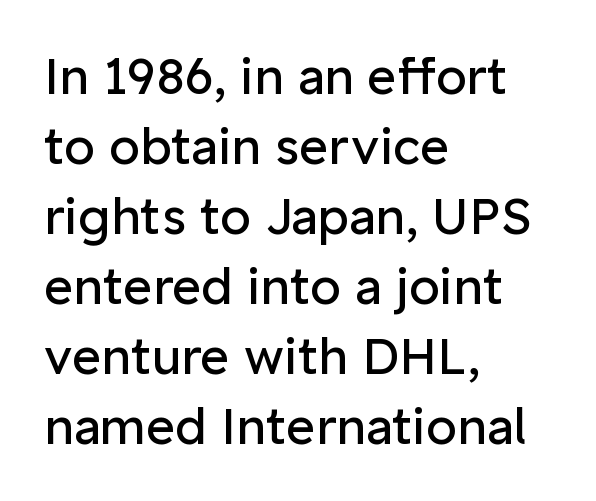
The image shows 50 px regular-weight sans-serif type, upright; set left-aligned, normal line spacing (1.4x), normal letter spacing, not underlined; low stroke contrast and a medium x-height.
